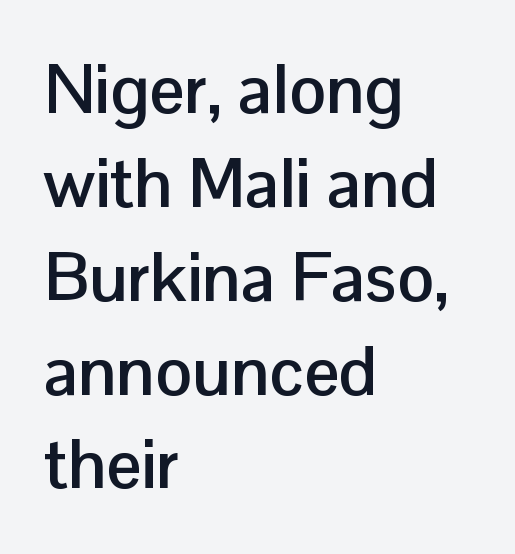
Q: Is the text bold? A: Yes.
Q: Is the text italic (slanted)? A: No, it is upright.
Q: Is the typeface a serif or a sans-serif typeface? A: Sans-serif.
Q: Is the text underlined? A: No.
Q: How is the paragraph aligned? A: Left-aligned.
Q: Is the spacing between letters normal or unusually wide? A: Normal.
Q: Is the spacing between lines tight, normal or loose? A: Normal.
Q: Width (condensed, normal, or wide)? A: Normal.
Q: Stroke contrast? A: Low.
Q: x-height? A: Medium.
Q: Monospaced? A: No.
